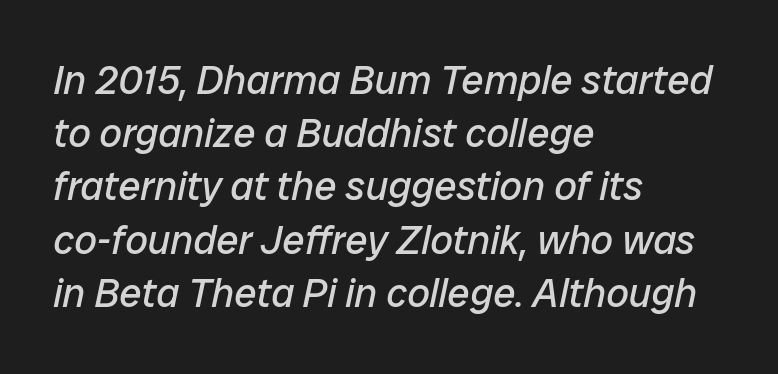
The face used here has a pronounced slope to its letters. Underline: absent. Line starts are locked; line ends wander. Each new line begins a customary step beneath the previous one. A light-to-regular cut is what we see here.
